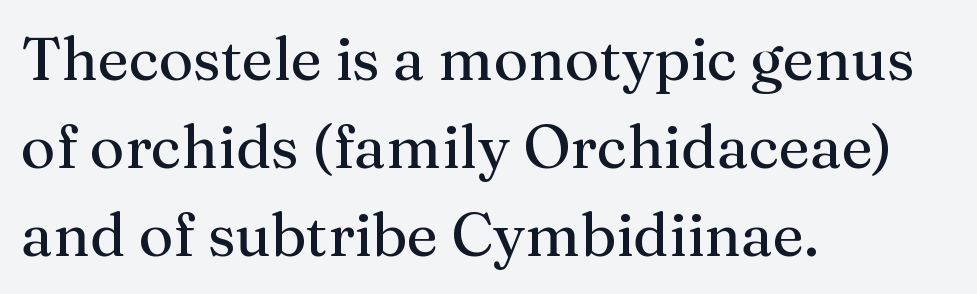
The image shows 60 px regular-weight serif type, upright; set left-aligned, normal line spacing (1.47x), normal letter spacing, not underlined; medium stroke contrast and a medium x-height.
